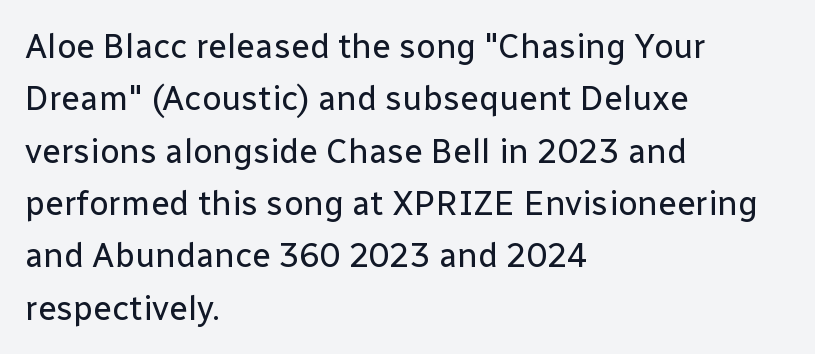
Q: Is the text bold? A: No.
Q: Is the text italic (slanted)? A: No, it is upright.
Q: Is the typeface a serif or a sans-serif typeface? A: Sans-serif.
Q: Is the text underlined? A: No.
Q: How is the paragraph aligned? A: Left-aligned.
Q: Is the spacing between letters normal or unusually wide? A: Normal.
Q: Is the spacing between lines tight, normal or loose? A: Normal.
Q: Width (condensed, normal, or wide)? A: Normal.
Q: Stroke contrast? A: Low.
Q: x-height? A: Medium.
Q: Monospaced? A: No.
